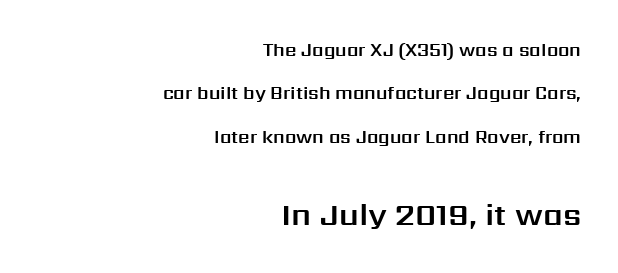
The image shows 31 px sans-serif type, upright; set right-aligned, loose line spacing (2.41x), normal letter spacing, not underlined; the second (bottom) block is 1.72x larger; medium stroke contrast and a medium x-height.
